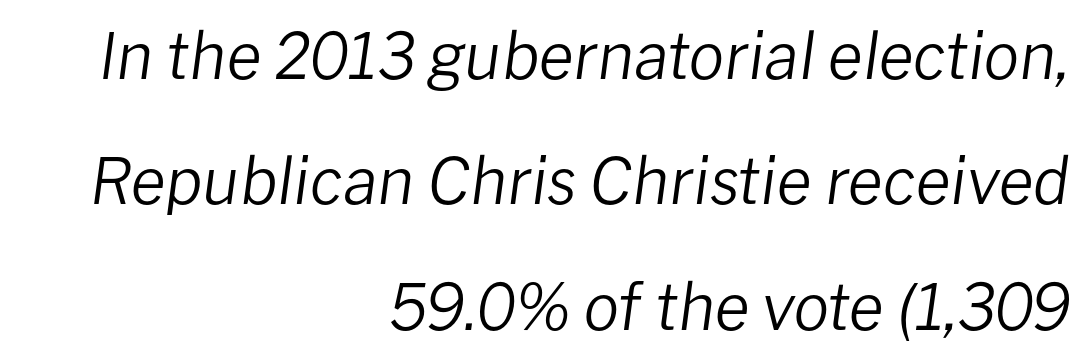
The image shows 64 px regular-weight type, italic (leaning right); set right-aligned, loose line spacing (1.96x), normal letter spacing, not underlined; low stroke contrast and a medium x-height.
